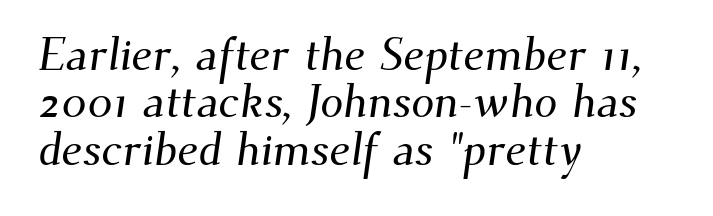
Quick note: interline space is minimal. The rendering shows small feet on the letterforms — a serif design. Default kerning and tracking; the words read as compact shapes. The letters advance in unequal steps, a hallmark of proportional type.
